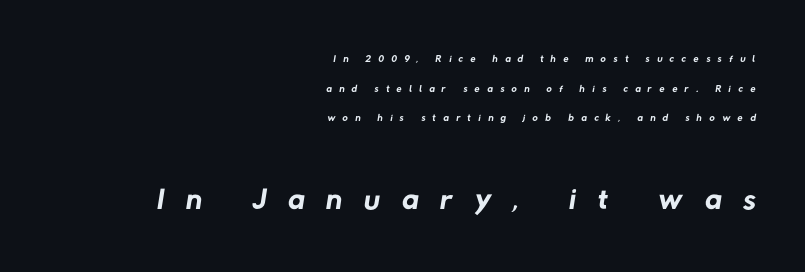
{"serif": "no", "bold": "no", "weight": "regular", "width": "normal", "stroke_contrast": "low", "x_height": "medium", "monospaced": "no", "underline": "no", "align": "right", "line_spacing": "loose", "line_spacing_ratio": 1.98, "letter_spacing": "wide", "letter_spacing_em": 0.49, "larger_block": "second", "size_ratio": 3.0, "glyph_px": 45}
